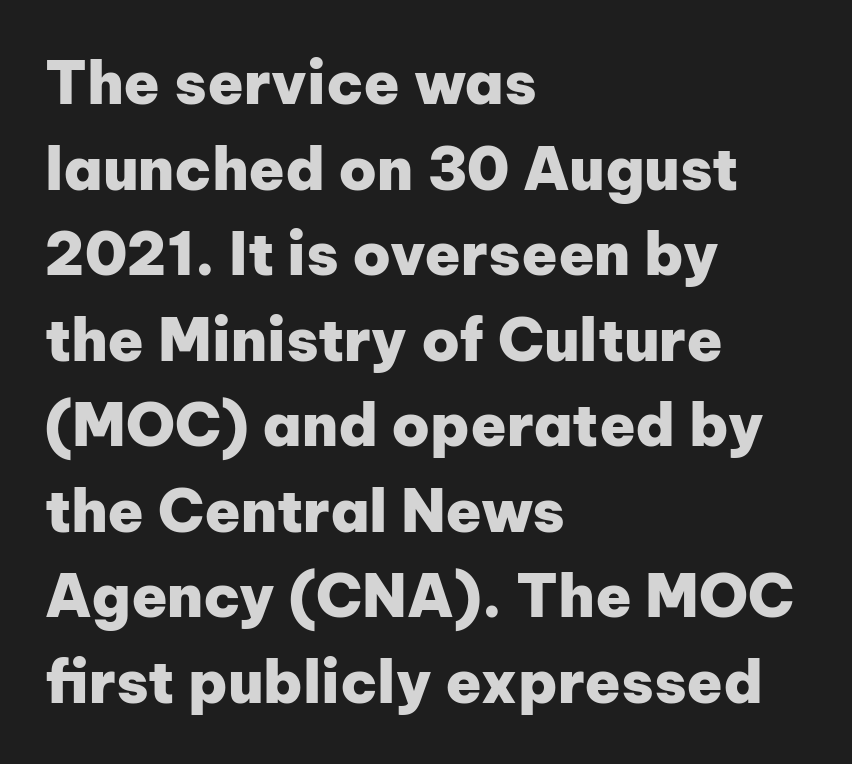
Q: Is the text bold? A: Yes.
Q: Is the text italic (slanted)? A: No, it is upright.
Q: Is the typeface a serif or a sans-serif typeface? A: Sans-serif.
Q: Is the text underlined? A: No.
Q: How is the paragraph aligned? A: Left-aligned.
Q: Is the spacing between letters normal or unusually wide? A: Normal.
Q: Is the spacing between lines tight, normal or loose? A: Normal.
Q: Width (condensed, normal, or wide)? A: Normal.
Q: Stroke contrast? A: Low.
Q: x-height? A: Medium.
Q: Monospaced? A: No.
